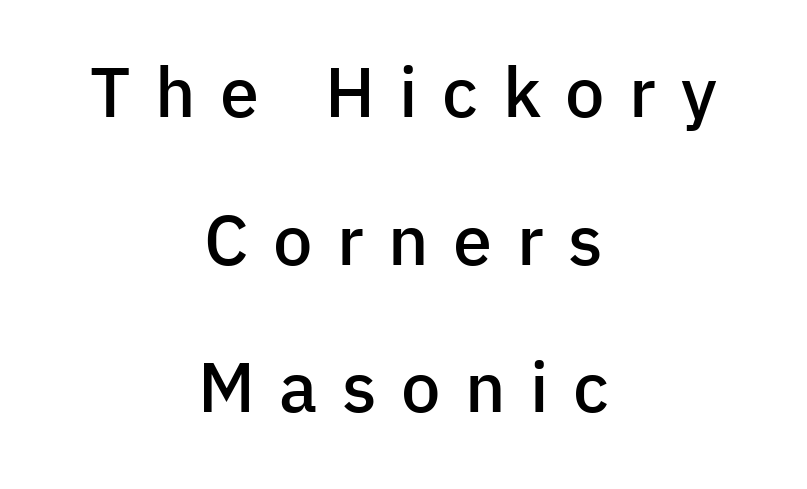
Spacing between characters has been opened up far beyond the box default. The font is running at a semibold setting, under full bold. I'd call this a sans setting — the letters go barefoot. The area under the type is left untouched. Spacing verdict: proportional, widths tailored to each character.
